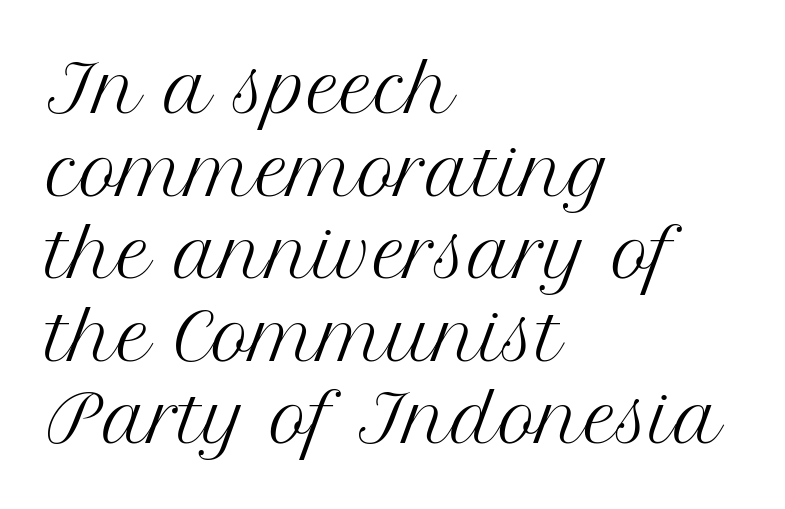
Plain, unruled lines of type. The weight tops out at a normal text grade. Is this a fixed-width face? No — the glyphs have proportional, varying widths. The typesetter chose a ragged-right arrangement here.
